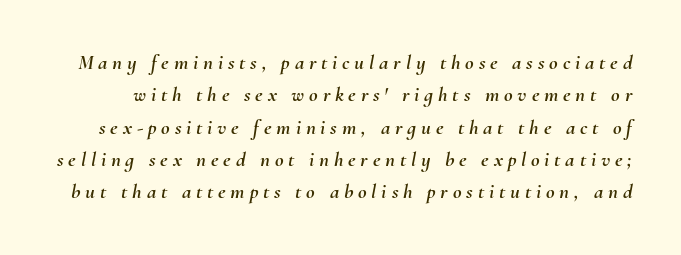
{"italic": "yes", "lean": "right", "slant_degrees": 10, "underline": "no", "line_spacing": "normal", "line_spacing_ratio": 1.54, "letter_spacing": "wide", "letter_spacing_em": 0.23, "glyph_px": 21}
